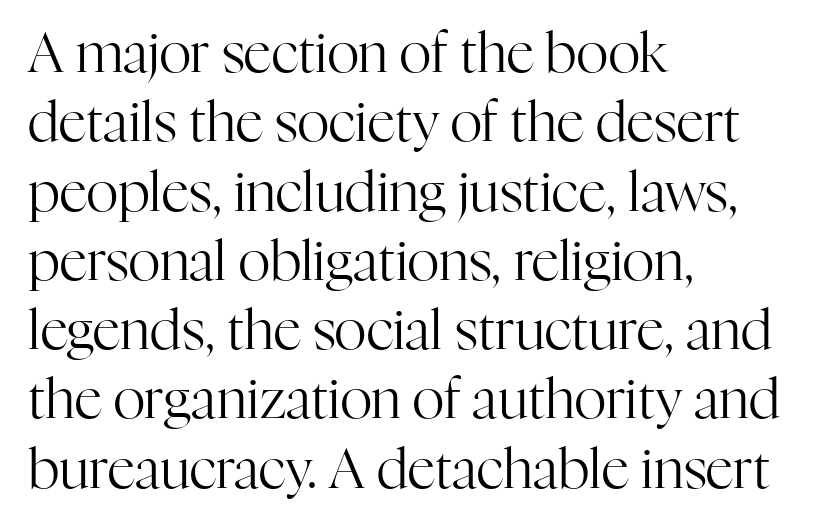
{"serif": "yes", "italic": "no", "bold": "no", "weight": "regular", "width": "normal", "stroke_contrast": "high", "x_height": "medium", "monospaced": "no", "underline": "no", "align": "left", "line_spacing": "normal", "line_spacing_ratio": 1.26, "letter_spacing": "normal", "letter_spacing_em": 0.0, "glyph_px": 55}
